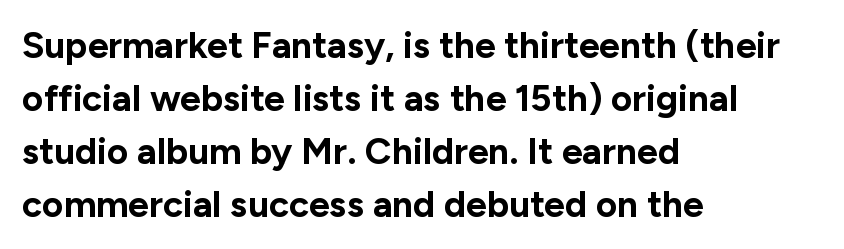
Is there much room between lines? A standard amount, neither cramped nor airy. Just letters on the line, the space beneath them empty. Check where the strokes stop: nothing finishes them off — pure sans. The typesetting leans heavy: a genuine bold. Every character sits straight up, as roman type does.
